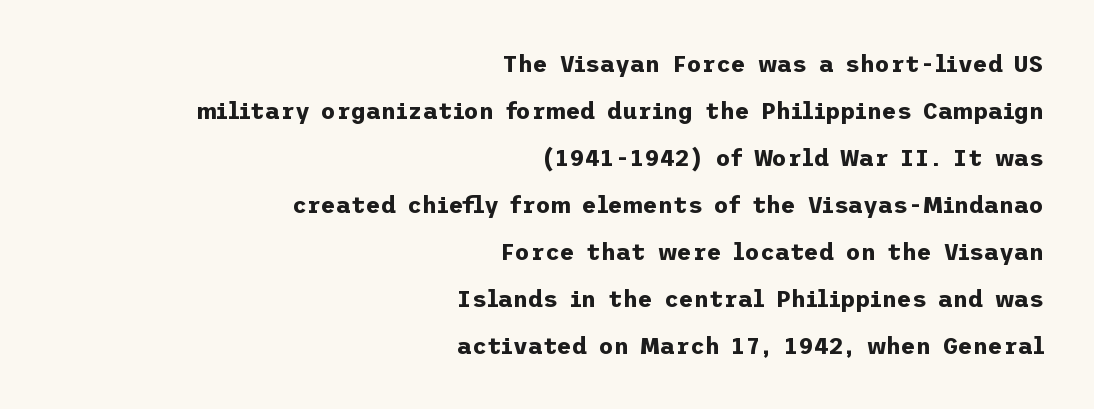
Strong, thick strokes mark this as bold type. Nobody touched the tracking dial on this one. The space beneath each line is pristine and unruled. You can tell it's not italic because the verticals are truly vertical. This sample trades compactness for vertical openness between lines.
